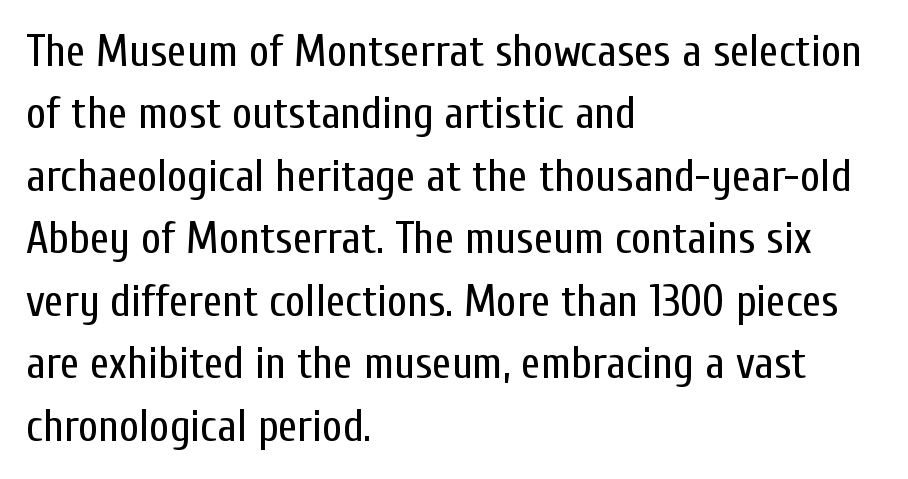
{"serif": "no", "italic": "no", "bold": "no", "weight": "regular", "width": "condensed", "stroke_contrast": "low", "x_height": "medium", "monospaced": "no", "underline": "no", "align": "left", "line_spacing": "normal", "line_spacing_ratio": 1.42, "letter_spacing": "normal", "letter_spacing_em": 0.0, "glyph_px": 44}
